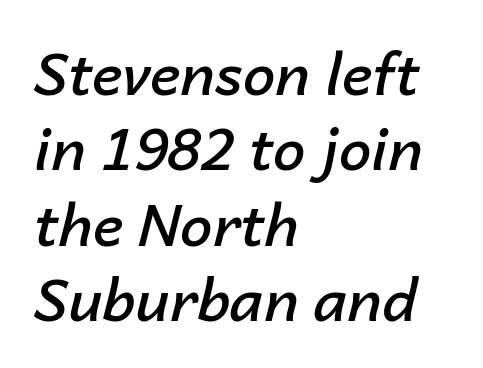
{"italic": "yes", "lean": "right", "slant_degrees": 14, "bold": "semi", "weight": "semibold", "width": "normal", "stroke_contrast": "low", "x_height": "medium", "monospaced": "no", "underline": "no", "align": "left", "line_spacing": "normal", "line_spacing_ratio": 1.3, "letter_spacing": "normal", "letter_spacing_em": 0.0, "glyph_px": 58}
